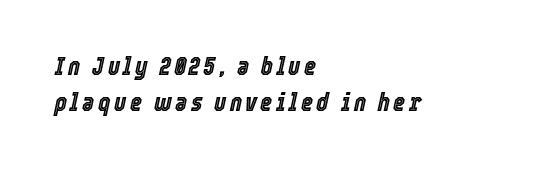
{"italic": "yes", "lean": "right", "slant_degrees": 12, "underline": "no", "align": "left", "line_spacing": "normal", "line_spacing_ratio": 1.37, "glyph_px": 26}
